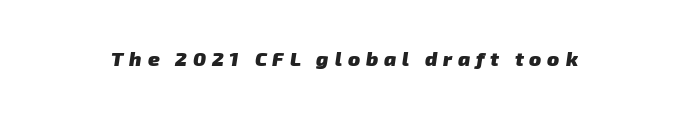
{"bold": "yes", "underline": "no", "letter_spacing": "wide", "letter_spacing_em": 0.29, "glyph_px": 20}
